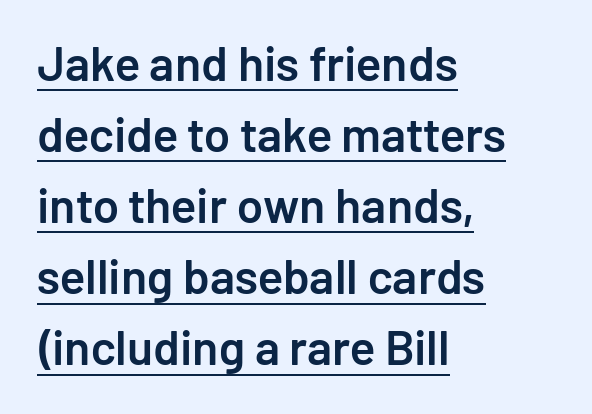
{"serif": "no", "italic": "no", "bold": "semi", "weight": "semibold", "width": "normal", "stroke_contrast": "low", "x_height": "medium", "monospaced": "no", "underline": "yes", "align": "left", "line_spacing": "normal", "line_spacing_ratio": 1.48, "letter_spacing": "normal", "letter_spacing_em": 0.0, "glyph_px": 48}
